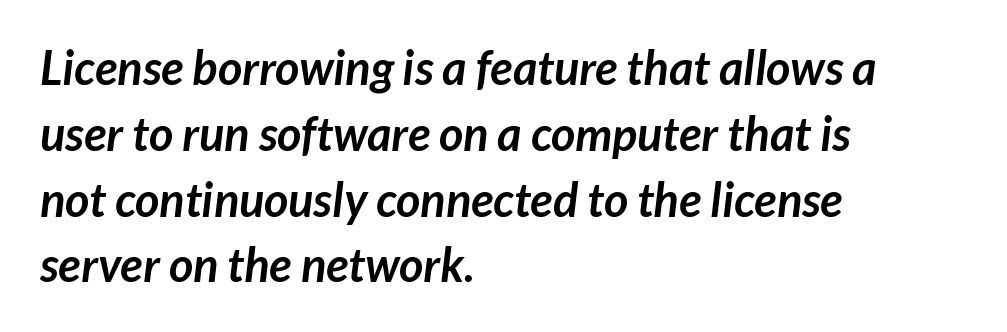
Short and long lines alike share a common starting point at left. The string is rendered with underlining switched off. Is this a fixed-width face? No — the glyphs have proportional, varying widths. Leading: standard.
